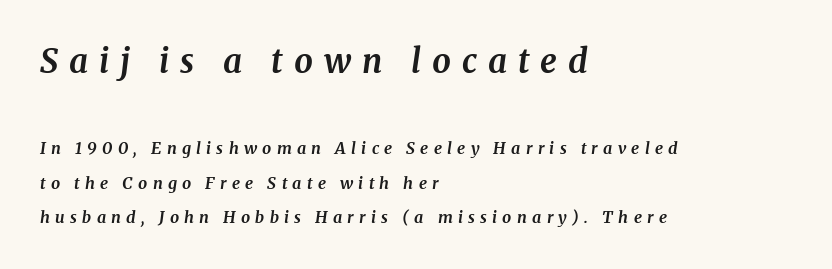
Q: Is the text bold? A: Yes.
Q: Is the text italic (slanted)? A: Yes, it leans right by about 8 degrees.
Q: Is the typeface a serif or a sans-serif typeface? A: Serif.
Q: Is the text underlined? A: No.
Q: How is the paragraph aligned? A: Left-aligned.
Q: Is the spacing between letters normal or unusually wide? A: Unusually wide.
Q: Is the spacing between lines tight, normal or loose? A: Loose.
Q: Which block of text is set in a larger size, the first (top) or the second (bottom)? A: The first (top) one.
Q: Width (condensed, normal, or wide)? A: Normal.
Q: Stroke contrast? A: Medium.
Q: x-height? A: Medium.
Q: Monospaced? A: No.
